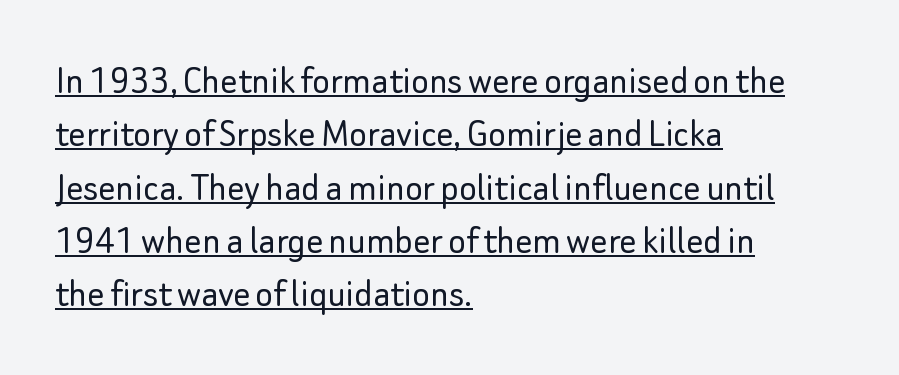
The image shows 42 px light sans-serif type, upright; set left-aligned, normal line spacing (1.27x), normal letter spacing, underlined; low stroke contrast and a small x-height.
